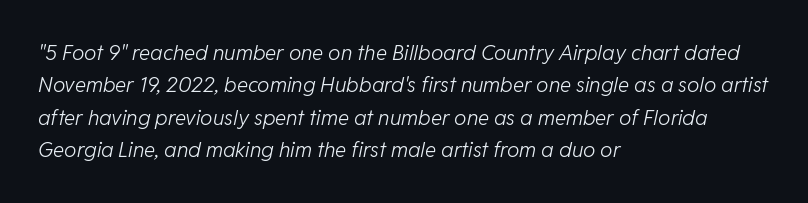
Q: Is the text bold? A: No.
Q: Is the text italic (slanted)? A: Yes, it leans right by about 11 degrees.
Q: Is the text underlined? A: No.
Q: How is the paragraph aligned? A: Left-aligned.
Q: Is the spacing between letters normal or unusually wide? A: Normal.
Q: Is the spacing between lines tight, normal or loose? A: Normal.
